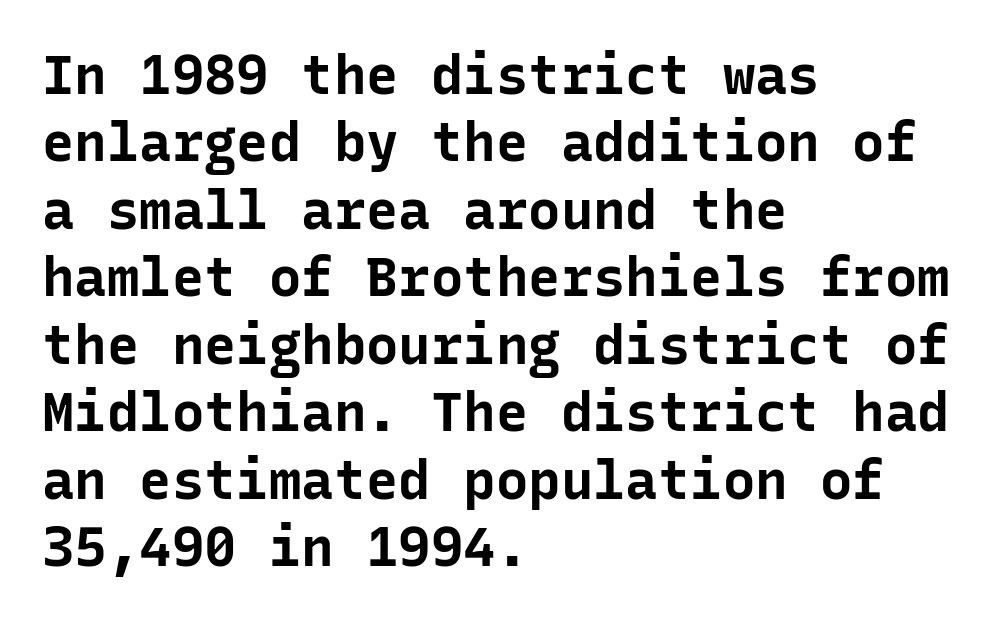
Regular leading. Notice how the stems are strictly vertical — no italics here. Layout note: lines flush left. I'd call this a sans setting — the letters go barefoot. You could call the tracking neutral — neither tight nor loose. Nobody drew a line under any word here.
